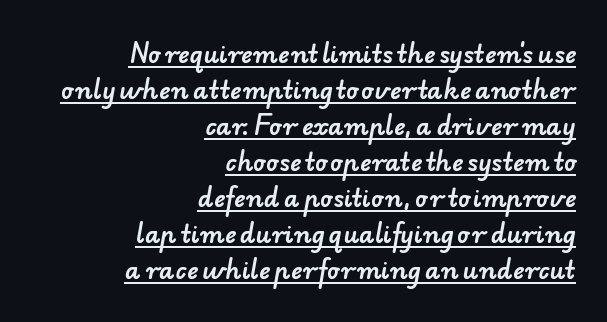
Honestly, the letter spacing is just normal — you wouldn't notice it. This sample carries an underscore along the baseline area. Typeset ragged left — the right edge is the straight one. Vertical spacing — default.
